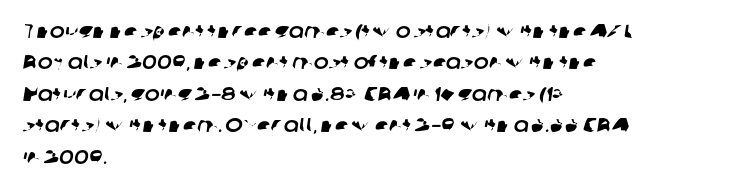
This sample keeps an unexceptional amount of space between lines. The type is set solid horizontally, with unmodified tracking. A clean baseline with only descenders dipping below it. All the whitespace from short lines collects on the right.
